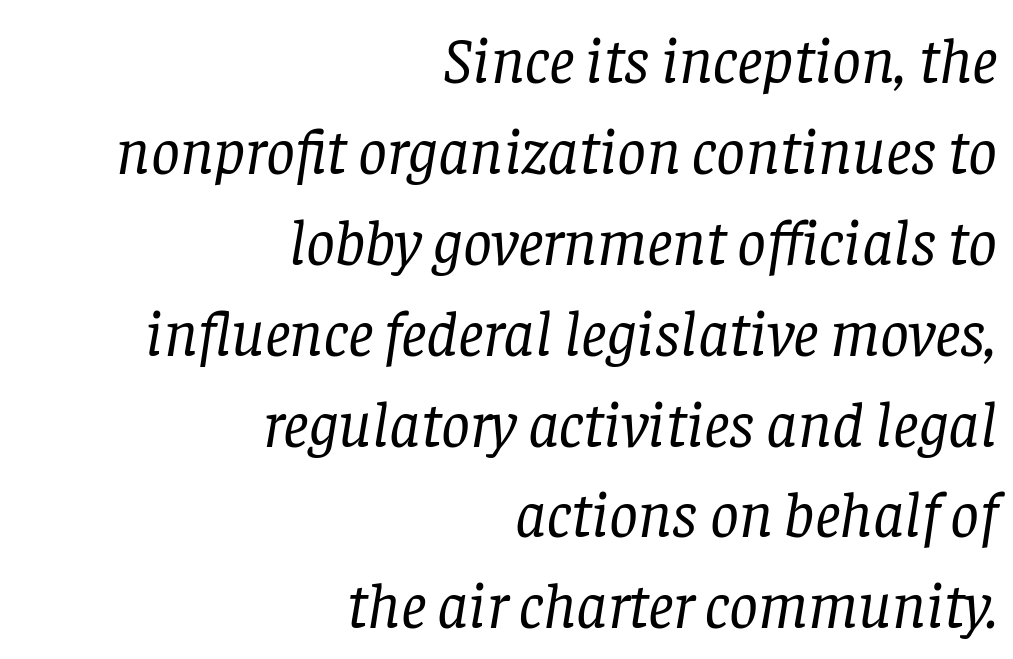
Honestly, the letter spacing is just normal — you wouldn't notice it. Weight: regular or lighter. Type style note: has serifs. Caption: multi-line text, flush right, ragged left. Baseline-to-baseline distance is the conventional proportion of letter height. An italicized treatment has been applied to the whole sample.
